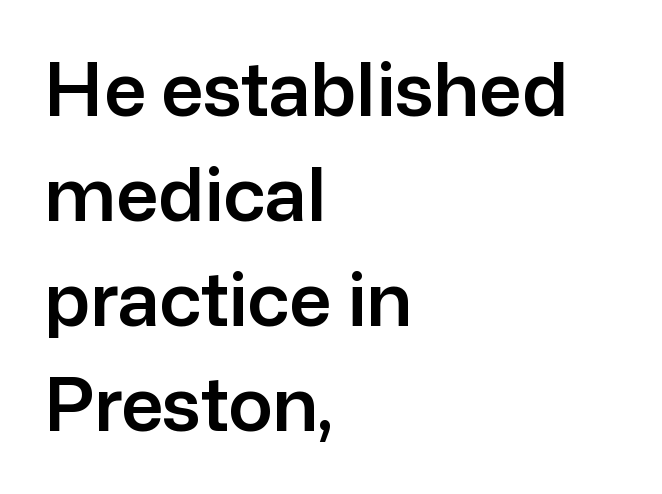
Note: no serifs on the glyphs. The letters stand upright; this is a roman face. In terms of letterspacing, this is plain default setting. Leftover space on each line is placed entirely after the last word. No word sits above an underline.
